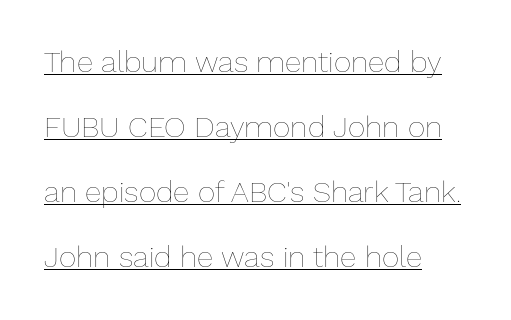
Q: Is the text bold? A: No.
Q: Is the text italic (slanted)? A: No, it is upright.
Q: Is the text underlined? A: Yes.
Q: How is the paragraph aligned? A: Left-aligned.
Q: Is the spacing between letters normal or unusually wide? A: Normal.
Q: Is the spacing between lines tight, normal or loose? A: Loose.
Q: Width (condensed, normal, or wide)? A: Normal.
Q: Stroke contrast? A: Low.
Q: x-height? A: Medium.
Q: Monospaced? A: No.
